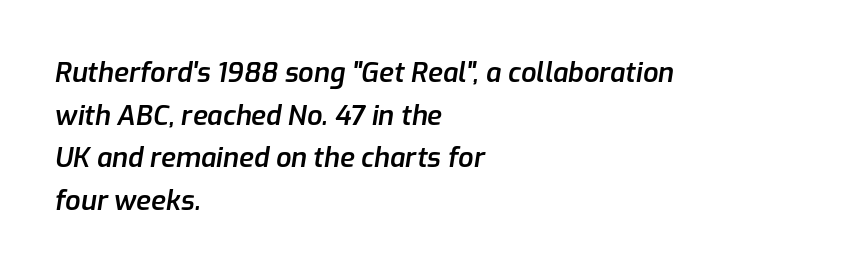
Q: Is the text bold? A: Semi-bold.
Q: Is the text italic (slanted)? A: Yes, it leans right by about 9 degrees.
Q: Is the text underlined? A: No.
Q: How is the paragraph aligned? A: Left-aligned.
Q: Is the spacing between letters normal or unusually wide? A: Normal.
Q: Is the spacing between lines tight, normal or loose? A: Normal.
